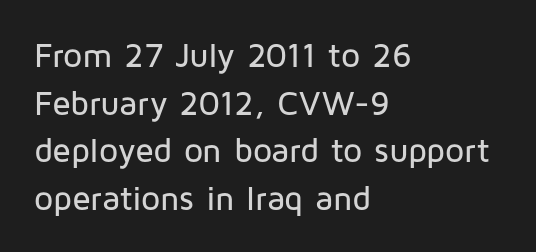
{"serif": "no", "italic": "no", "width": "normal", "stroke_contrast": "low", "x_height": "medium", "monospaced": "no", "underline": "no", "align": "left", "line_spacing": "normal", "line_spacing_ratio": 1.4, "letter_spacing": "normal", "letter_spacing_em": 0.0, "glyph_px": 34}
